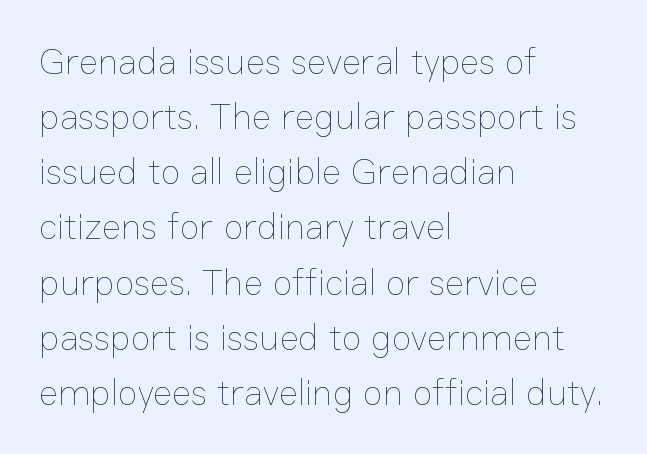
Q: Is the text bold? A: No.
Q: Is the text italic (slanted)? A: No, it is upright.
Q: Is the text underlined? A: No.
Q: How is the paragraph aligned? A: Left-aligned.
Q: Is the spacing between letters normal or unusually wide? A: Normal.
Q: Is the spacing between lines tight, normal or loose? A: Normal.
Q: Width (condensed, normal, or wide)? A: Normal.
Q: Stroke contrast? A: Low.
Q: x-height? A: Medium.
Q: Monospaced? A: No.
